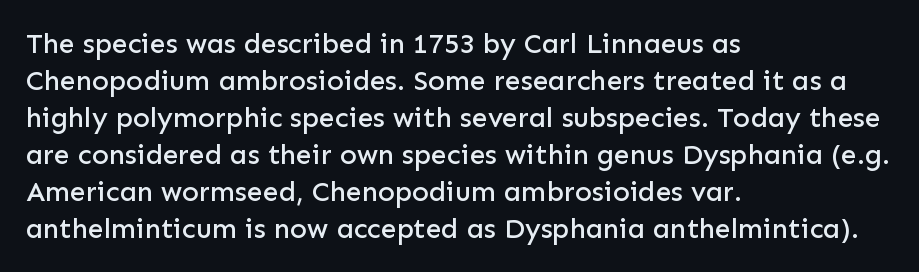
The setting favours the left margin, as ordinary paragraphs usually do. Note the varied advance widths — an 'i' is clearly narrower than an 'm'. It's the straight-up-and-down kind of type. These lines sit exactly where default settings would place them.
